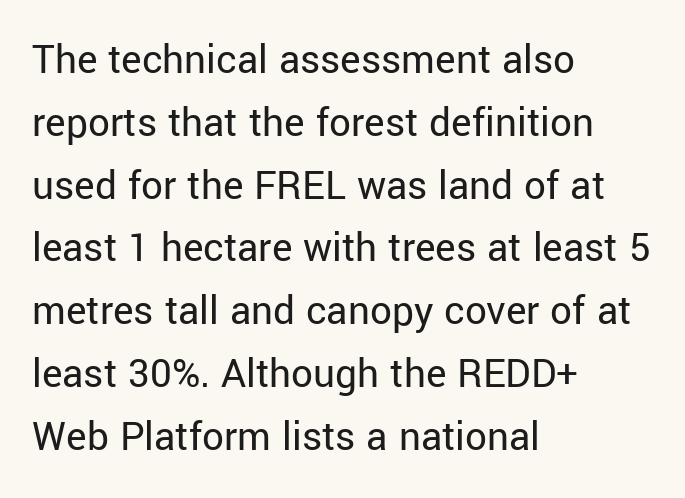
The image shows 43 px regular-weight sans-serif type, upright; set left-aligned, normal line spacing (1.46x), normal letter spacing, not underlined; low stroke contrast and a medium x-height.
